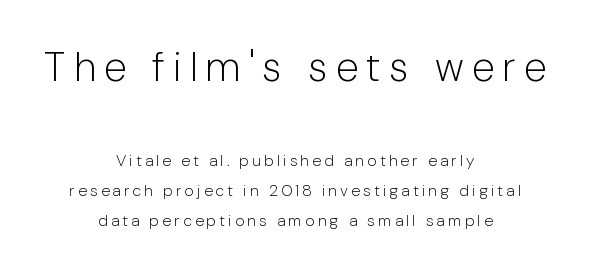
The image shows 41 px light sans-serif type, upright; set centered, line spacing 1.88x, unusually wide letter spacing (+0.2 em), not underlined; the first (top) block is 2.56x larger; low stroke contrast and a medium x-height.
